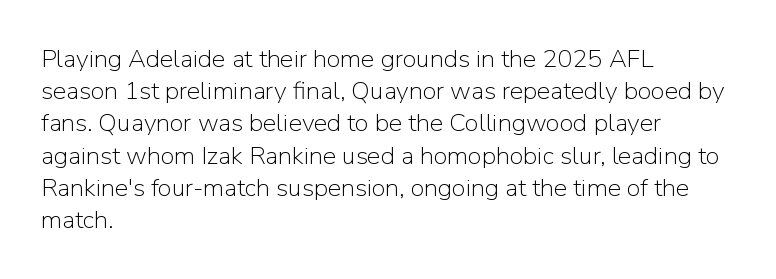
The image shows 25 px text type, upright; set left-aligned, normal line spacing (1.29x), normal letter spacing, not underlined.
